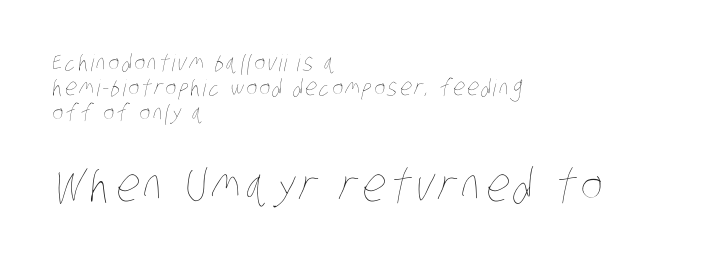
No heavy texture on the line: the type isn't bold. Only glyphs here, with clear space below each row. Typeset ragged right — the left edge is the straight one. Is this a fixed-width face? No — the glyphs have proportional, varying widths. The designer dialed line spacing down below the default.
